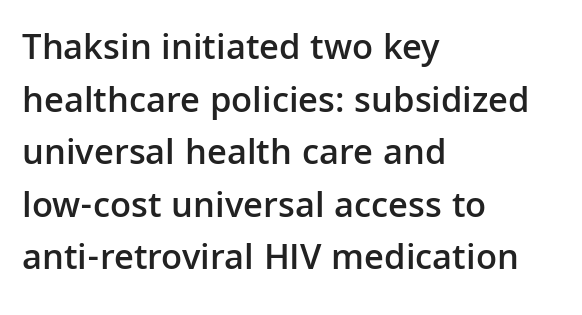
Left-aligned paragraph, ragged on the right. I'd call this a sans setting — the letters go barefoot. Compared with typical paragraphs, the rows here are spaced about the same. Underline: absent. I'd describe the lettering as semibold — firm but not a full bold. Designer's note — italics off, roman on.
